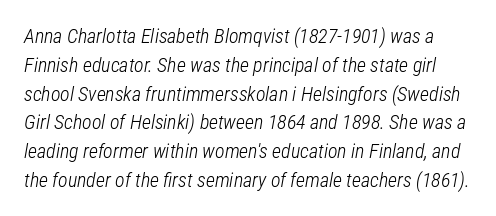
Q: Is the text bold? A: No.
Q: Is the text italic (slanted)? A: Yes, it leans right by about 12 degrees.
Q: Is the text underlined? A: No.
Q: Is the spacing between letters normal or unusually wide? A: Normal.
Q: Is the spacing between lines tight, normal or loose? A: Normal.
